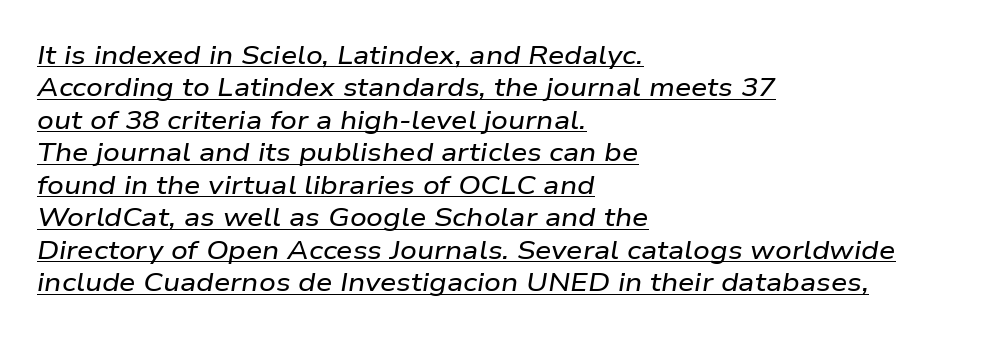
The image shows 26 px text type, italic (leaning right); set left-aligned, normal line spacing (1.25x), normal letter spacing, underlined.
